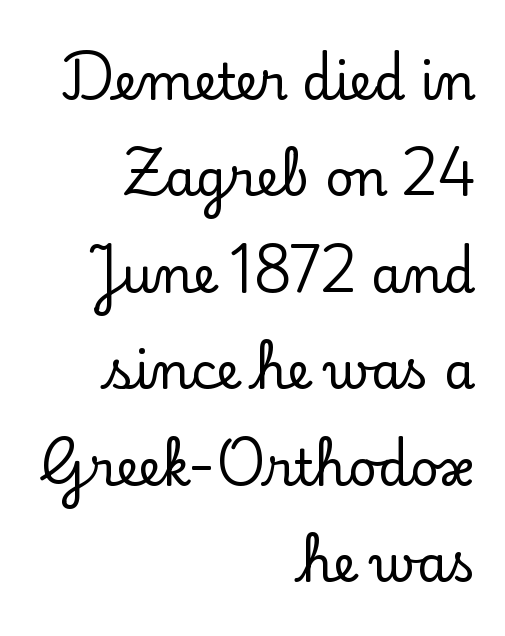
Stroke terminals: seriffed. Baseline-to-baseline distance is far greater than the letter height. You could not count columns in this text — the font is proportionally spaced. The passage shown is not underscored anywhere. How are the letters spaced? Ordinarily, with no added tracking. Unlike italic type, these characters show no tilt at all.
